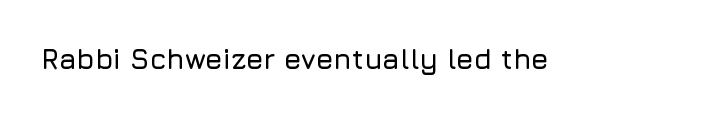
The image shows 28 px sans-serif type, upright; set normal letter spacing, not underlined; low stroke contrast and a medium x-height.
